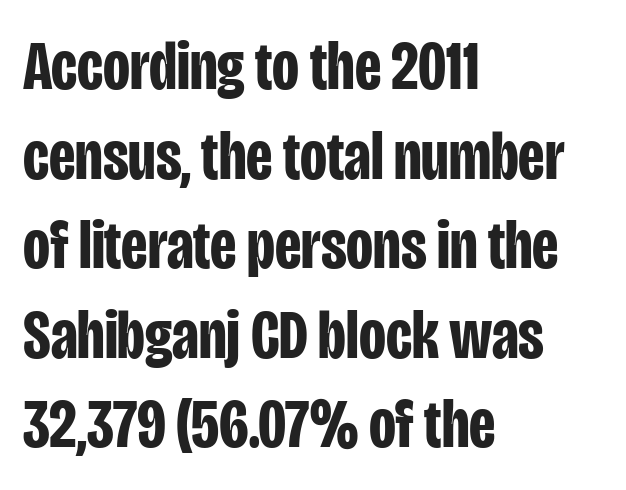
The image shows 70 px bold, condensed sans-serif type, upright; set left-aligned, normal line spacing (1.28x), normal letter spacing, not underlined; low stroke contrast and a large x-height.
